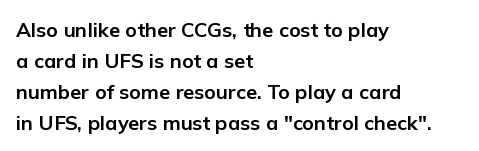
Q: Is the text bold? A: Yes.
Q: Is the text italic (slanted)? A: No, it is upright.
Q: Is the text underlined? A: No.
Q: How is the paragraph aligned? A: Left-aligned.
Q: Is the spacing between letters normal or unusually wide? A: Normal.
Q: Is the spacing between lines tight, normal or loose? A: Normal.
